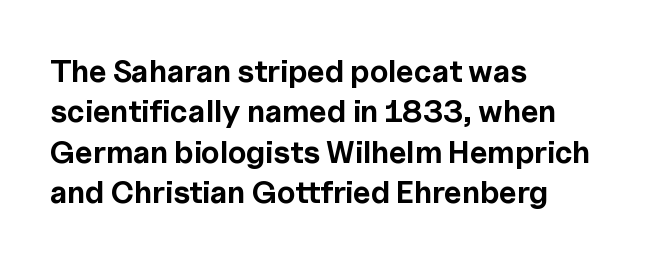
The image shows 31 px bold sans-serif type, upright; set left-aligned, normal line spacing (1.3x), normal letter spacing, not underlined; a medium x-height.
